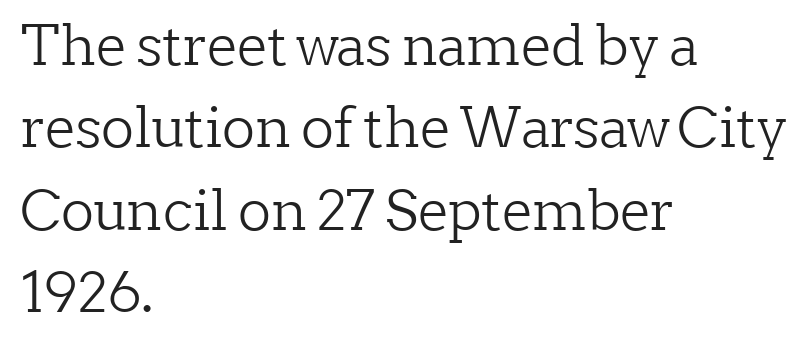
Q: Is the text bold? A: No.
Q: Is the text italic (slanted)? A: No, it is upright.
Q: Is the typeface a serif or a sans-serif typeface? A: Serif.
Q: Is the text underlined? A: No.
Q: How is the paragraph aligned? A: Left-aligned.
Q: Is the spacing between letters normal or unusually wide? A: Normal.
Q: Is the spacing between lines tight, normal or loose? A: Normal.
Q: Width (condensed, normal, or wide)? A: Normal.
Q: Stroke contrast? A: Low.
Q: x-height? A: Medium.
Q: Monospaced? A: No.
